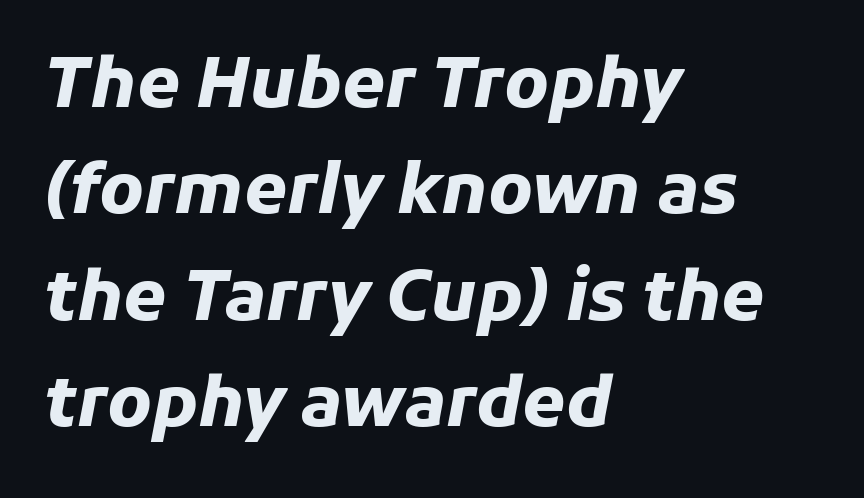
The image shows 69 px heavy type, italic (leaning right); set left-aligned, normal line spacing (1.54x), normal letter spacing, not underlined; low stroke contrast and a medium x-height.
